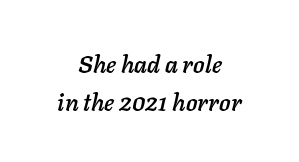
The image shows 24 px text type, italic (leaning right); set centered, normal line spacing (1.6x), normal letter spacing, not underlined.
